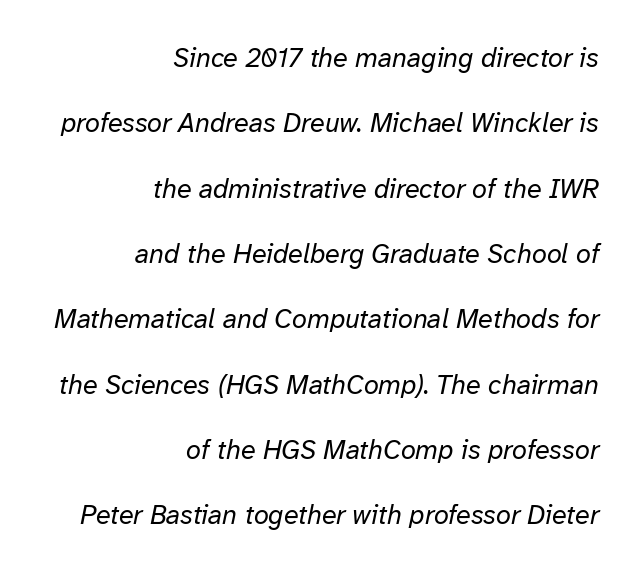
Q: Is the text bold? A: No.
Q: Is the text italic (slanted)? A: Yes, it leans right by about 12 degrees.
Q: Is the text underlined? A: No.
Q: How is the paragraph aligned? A: Right-aligned.
Q: Is the spacing between letters normal or unusually wide? A: Normal.
Q: Is the spacing between lines tight, normal or loose? A: Loose.
